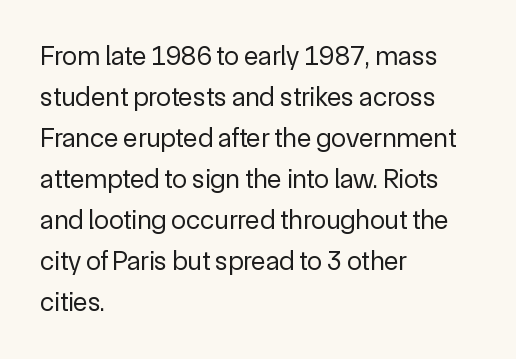
The image shows 27 px text type, upright; set left-aligned, normal line spacing (1.52x), normal letter spacing, not underlined.
